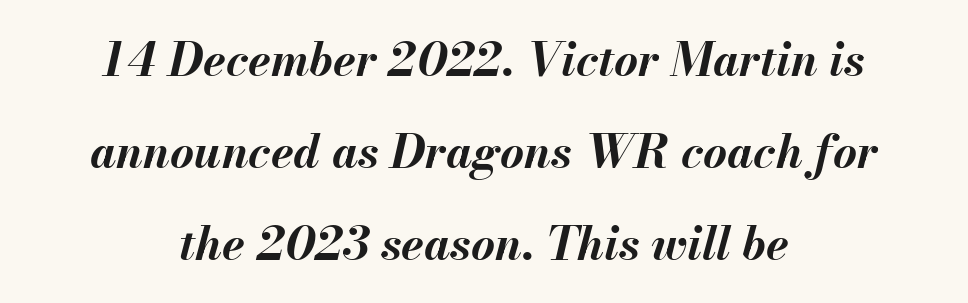
Q: Is the text bold? A: Yes.
Q: Is the text italic (slanted)? A: Yes, it leans right by about 13 degrees.
Q: Is the text underlined? A: No.
Q: How is the paragraph aligned? A: Centered.
Q: Is the spacing between letters normal or unusually wide? A: Normal.
Q: Is the spacing between lines tight, normal or loose? A: Loose.
Q: Width (condensed, normal, or wide)? A: Normal.
Q: Stroke contrast? A: Medium.
Q: x-height? A: Small.
Q: Monospaced? A: No.
